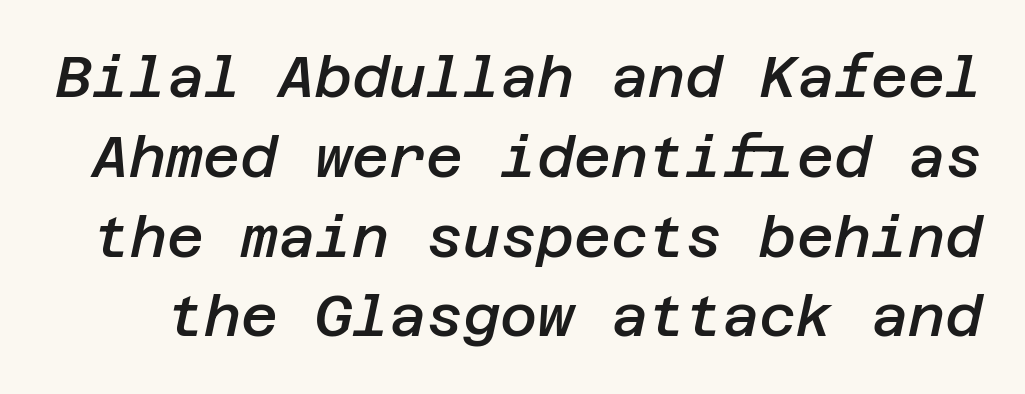
The image shows 57 px semibold type, italic (leaning right); set normal line spacing (1.4x), normal letter spacing, not underlined; low stroke contrast and a large x-height.
